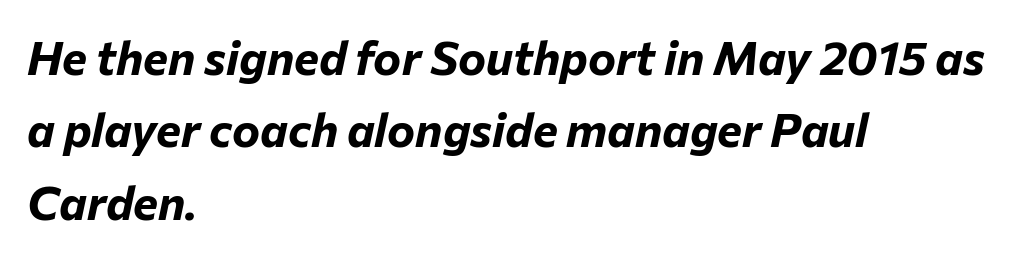
{"italic": "yes", "lean": "right", "slant_degrees": 12, "bold": "yes", "weight": "bold", "width": "normal", "stroke_contrast": "low", "x_height": "medium", "monospaced": "no", "underline": "no", "align": "left", "line_spacing": "normal", "line_spacing_ratio": 1.54, "letter_spacing": "normal", "letter_spacing_em": 0.0, "glyph_px": 47}
